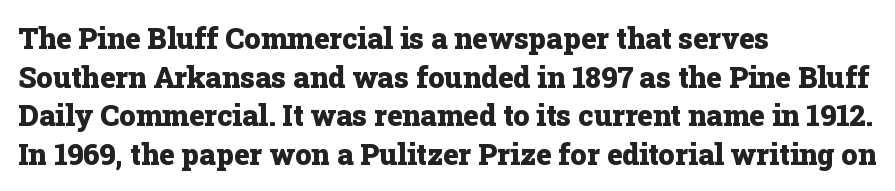
The image shows 29 px heavy serif type, upright; set left-aligned, normal line spacing (1.33x), normal letter spacing, not underlined; low stroke contrast and a medium x-height.
